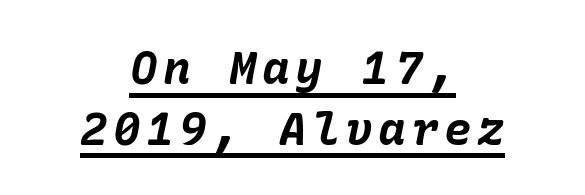
{"italic": "yes", "lean": "right", "slant_degrees": 10, "bold": "yes", "weight": "bold", "width": "normal", "stroke_contrast": "low", "x_height": "medium", "underline": "yes", "align": "center", "line_spacing": "normal", "line_spacing_ratio": 1.32, "glyph_px": 46}
